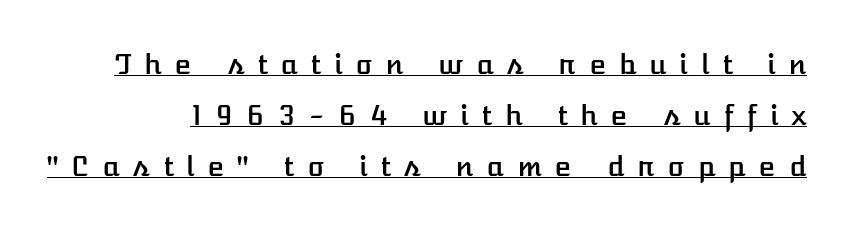
Q: Is the text italic (slanted)? A: No, it is upright.
Q: Is the text underlined? A: Yes.
Q: Is the spacing between letters normal or unusually wide? A: Unusually wide.
Q: Width (condensed, normal, or wide)? A: Normal.
Q: Stroke contrast? A: Low.
Q: x-height? A: Medium.
Q: Monospaced? A: No.
